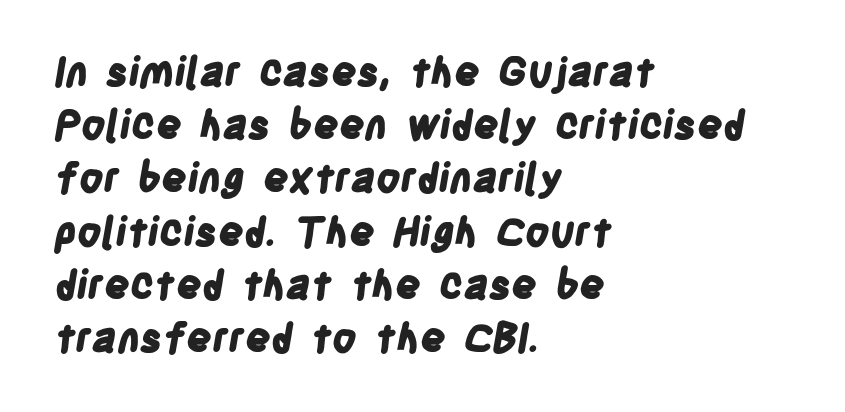
To sum up the face: it is a sans, with no serifs. The tracking reads as untouched default to a designer's eye. The vertical gap from one line to the next is medium. Note the varied advance widths — an 'i' is clearly narrower than an 'm'.
